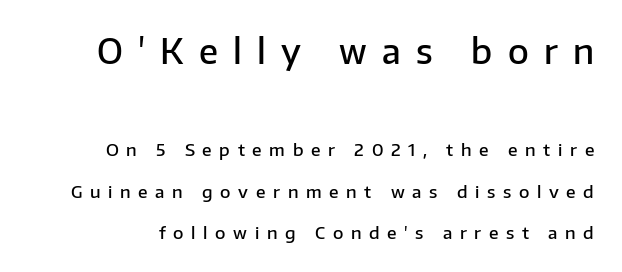
{"serif": "no", "italic": "no", "bold": "semi", "weight": "semibold", "width": "normal", "stroke_contrast": "low", "x_height": "medium", "monospaced": "no", "underline": "no", "line_spacing": "loose", "line_spacing_ratio": 2.44, "letter_spacing": "wide", "letter_spacing_em": 0.45, "larger_block": "first", "size_ratio": 2.0, "glyph_px": 34}
